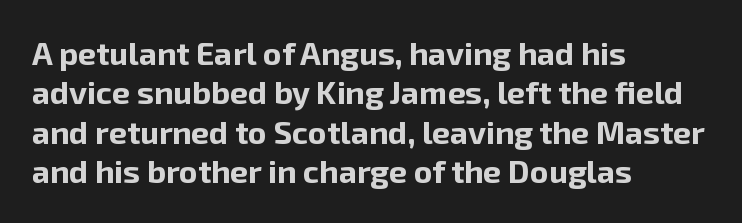
Quick note: underline off. Line starts are locked; line ends wander. Each letter keeps its own natural width here, so spacing adapts to shape. Its strokes are broad and dark, the hallmark of bold type.
